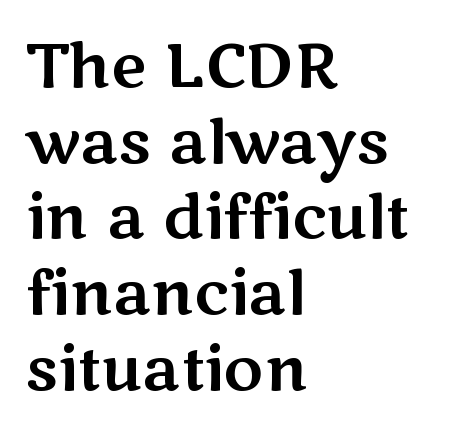
{"serif": "no", "italic": "no", "width": "wide", "stroke_contrast": "medium", "x_height": "medium", "monospaced": "no", "underline": "no", "align": "left", "line_spacing_ratio": 1.24, "letter_spacing": "normal", "letter_spacing_em": 0.0, "glyph_px": 61}
